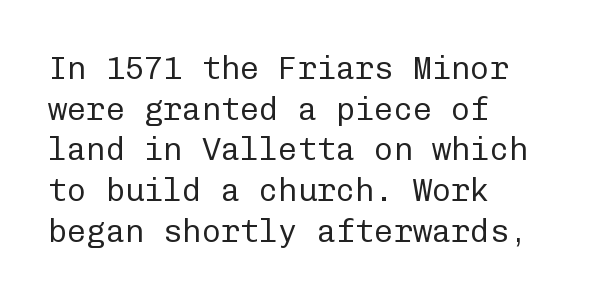
Q: Is the text bold? A: No.
Q: Is the text italic (slanted)? A: No, it is upright.
Q: Is the typeface a serif or a sans-serif typeface? A: Sans-serif.
Q: Is the text underlined? A: No.
Q: How is the paragraph aligned? A: Left-aligned.
Q: Is the spacing between letters normal or unusually wide? A: Normal.
Q: Is the spacing between lines tight, normal or loose? A: Normal.
Q: Width (condensed, normal, or wide)? A: Normal.
Q: Stroke contrast? A: Low.
Q: x-height? A: Medium.
Q: Monospaced? A: Yes.
